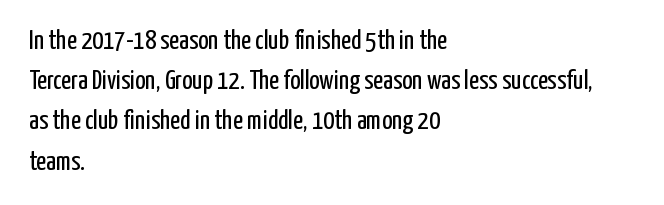
The image shows 27 px text type, upright; set left-aligned, normal line spacing (1.49x), normal letter spacing, not underlined.
